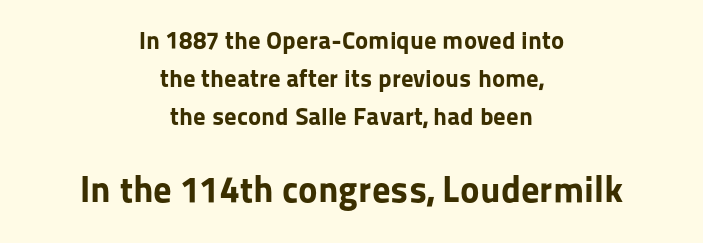
The rag falls on both sides of this text block equally. Tracking value appears to be zero — textbook default spacing. Only glyphs here, with clear space below each row. The block sitting lower on the canvas is the one with enlarged characters. Nothing sits at the stroke ends, so this counts as sans-serif. The letters are bold, with thick, heavy strokes.
